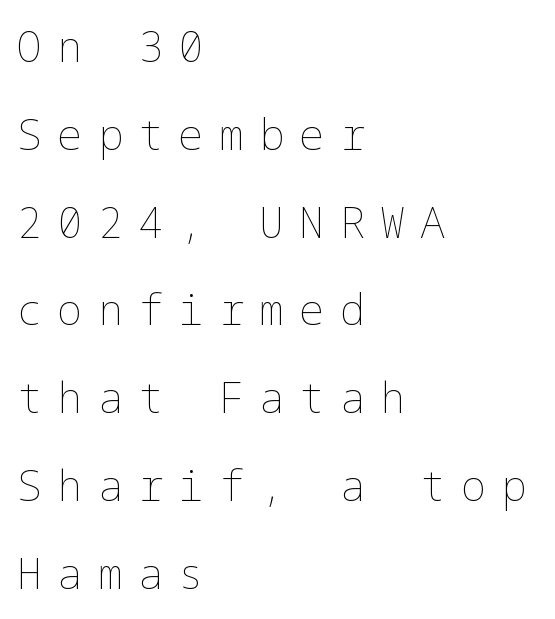
Q: Is the text bold? A: No.
Q: Is the text italic (slanted)? A: No, it is upright.
Q: Is the text underlined? A: No.
Q: How is the paragraph aligned? A: Left-aligned.
Q: Is the spacing between letters normal or unusually wide? A: Unusually wide.
Q: Is the spacing between lines tight, normal or loose? A: Loose.
Q: Width (condensed, normal, or wide)? A: Normal.
Q: Stroke contrast? A: Low.
Q: x-height? A: Medium.
